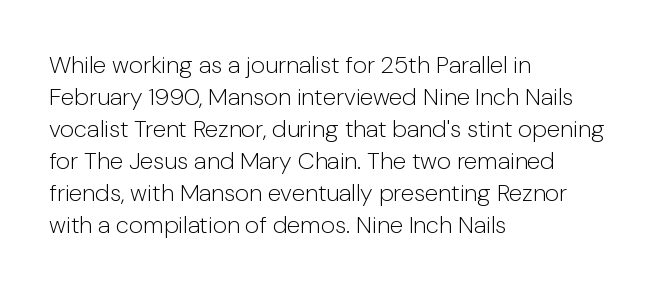
A bare baseline throughout the passage. Does the lettering tilt? It doesn't — this is upright. Leftover space on each line is placed entirely after the last word. Regarding leading, the lines here are spaced in the standard way. Inter-character spacing is left at the font's built-in metrics. Compared with a typical body face, this is equally light or lighter still.
